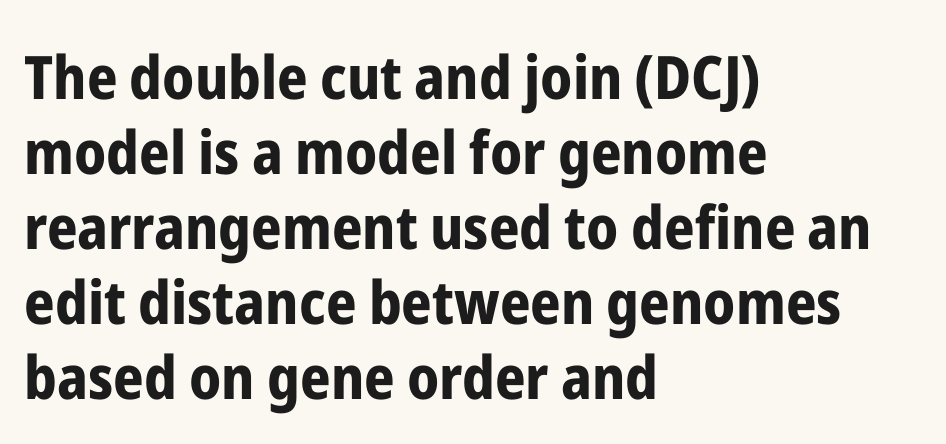
{"serif": "no", "italic": "no", "bold": "yes", "weight": "bold", "width": "condensed", "stroke_contrast": "low", "x_height": "medium", "monospaced": "no", "underline": "no", "align": "left", "line_spacing": "normal", "line_spacing_ratio": 1.25, "letter_spacing": "normal", "letter_spacing_em": 0.0, "glyph_px": 60}
